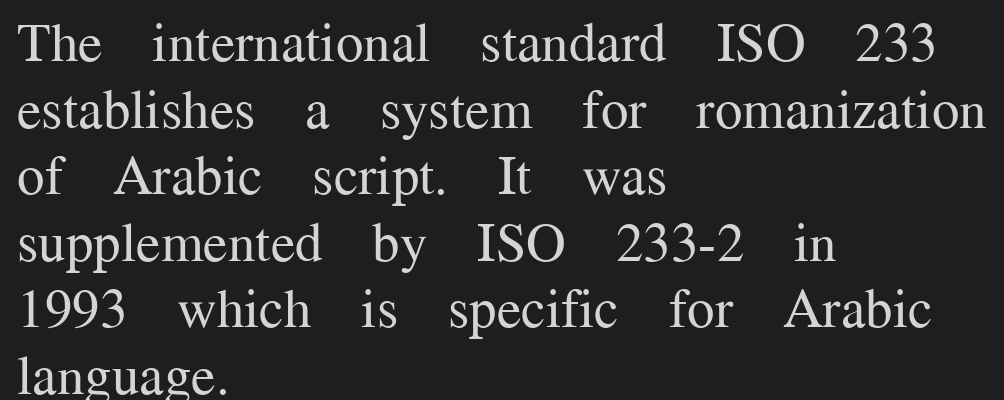
Little horizontal feet cap the strokes, marking this as serif type. The typesetting does not lean heavy: it is not bold. Is the block centered? No — it sits flush against the left margin. The area under the type is left untouched. Note the varied advance widths — an 'i' is clearly narrower than an 'm'. Ascenders rise straight up at ninety degrees.
